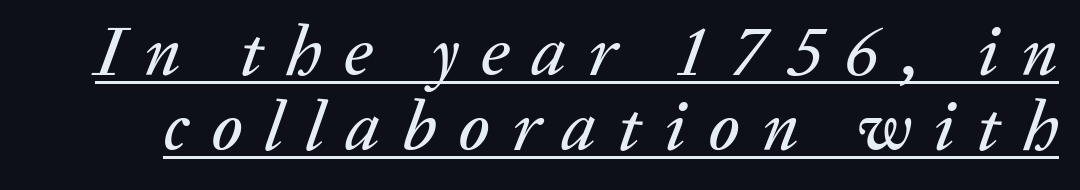
The image shows 70 px text type, italic (leaning right); set tight line spacing (1.07x), unusually wide letter spacing (+0.32 em), underlined; low stroke contrast and a medium x-height.
